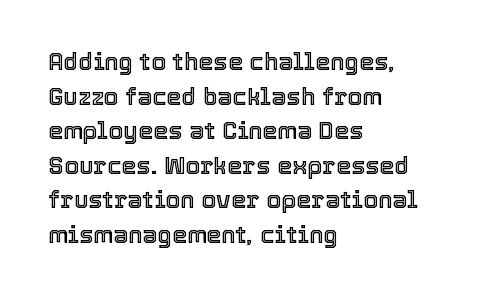
The image shows 24 px text type, upright; set left-aligned, normal line spacing (1.44x), normal letter spacing, not underlined.
